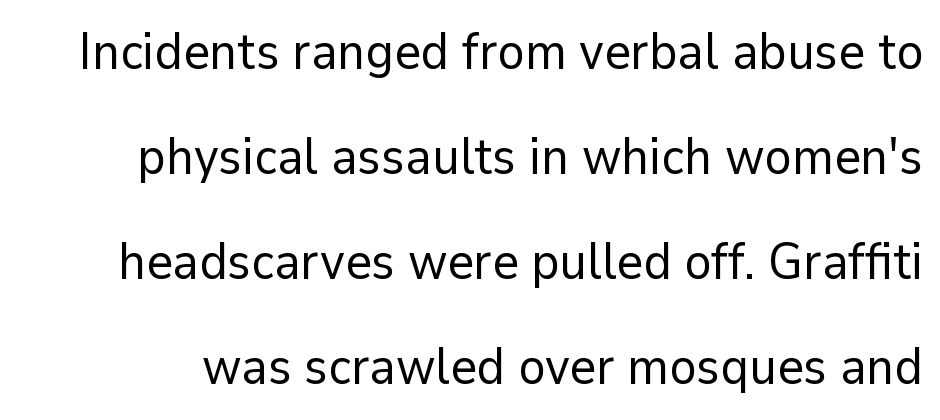
The image shows 51 px regular-weight sans-serif type, upright; set loose line spacing (2.06x), normal letter spacing, not underlined; low stroke contrast and a medium x-height.
